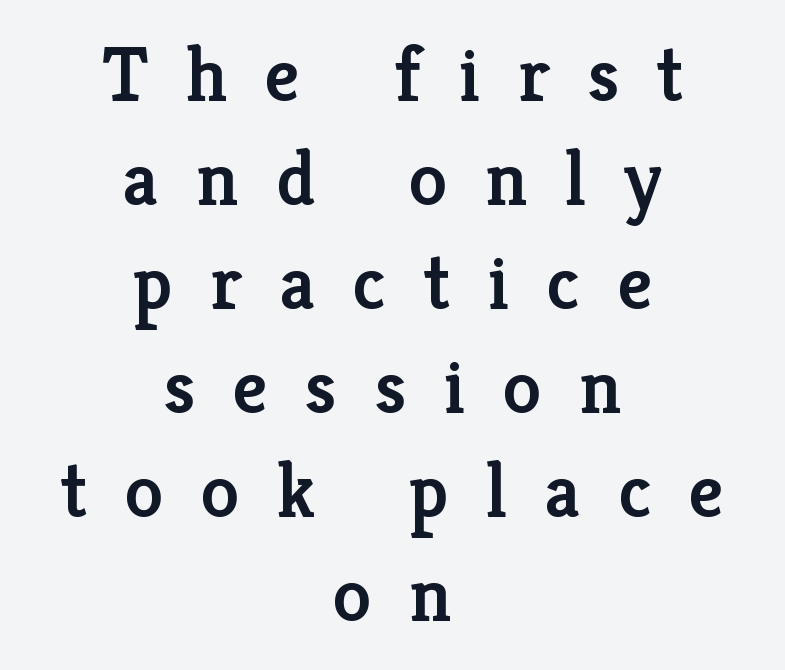
Q: Is the text bold? A: Semi-bold.
Q: Is the text italic (slanted)? A: No, it is upright.
Q: Is the typeface a serif or a sans-serif typeface? A: Serif.
Q: Is the text underlined? A: No.
Q: How is the paragraph aligned? A: Centered.
Q: Is the spacing between letters normal or unusually wide? A: Unusually wide.
Q: Is the spacing between lines tight, normal or loose? A: Normal.
Q: Width (condensed, normal, or wide)? A: Normal.
Q: Stroke contrast? A: Low.
Q: x-height? A: Medium.
Q: Monospaced? A: No.
